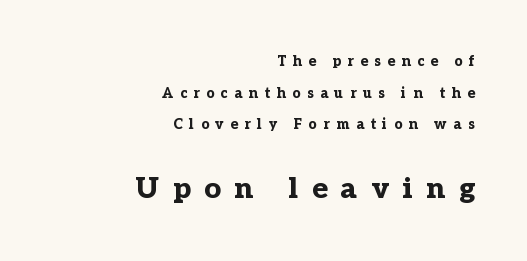
{"serif": "yes", "italic": "no", "bold": "yes", "weight": "bold", "width": "normal", "stroke_contrast": "low", "x_height": "medium", "monospaced": "no", "underline": "no", "align": "right", "line_spacing": "loose", "line_spacing_ratio": 2.26, "letter_spacing": "wide", "letter_spacing_em": 0.47, "larger_block": "second", "size_ratio": 2.07, "glyph_px": 29}
